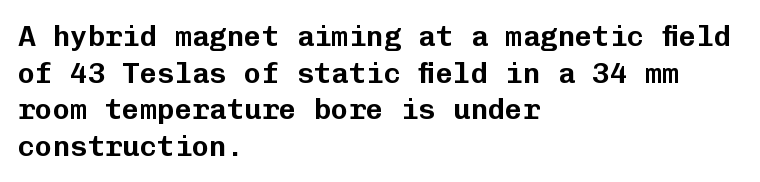
{"serif": "no", "italic": "no", "width": "normal", "stroke_contrast": "low", "x_height": "medium", "monospaced": "yes", "underline": "no", "align": "left", "line_spacing": "normal", "line_spacing_ratio": 1.26, "letter_spacing": "normal", "letter_spacing_em": 0.0, "glyph_px": 29}
